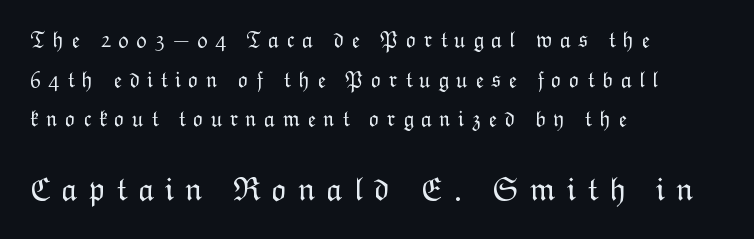
The image shows 33 px light type, upright; set left-aligned, line spacing 1.8x, unusually wide letter spacing (+0.33 em), not underlined; the second (bottom) block is 1.5x larger; low stroke contrast and a medium x-height.
